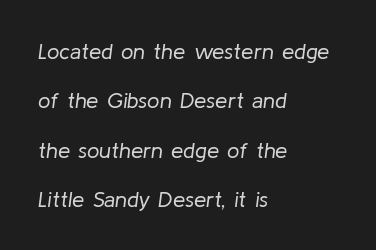
The type is set solid horizontally, with unmodified tracking. When letters slant like this, we call the style italic. The strokes are not fattened; the text isn't bold. Airy leading. The text block is weighted toward the left margin, trailing off unevenly rightward. The passage shown is not underscored anywhere.
